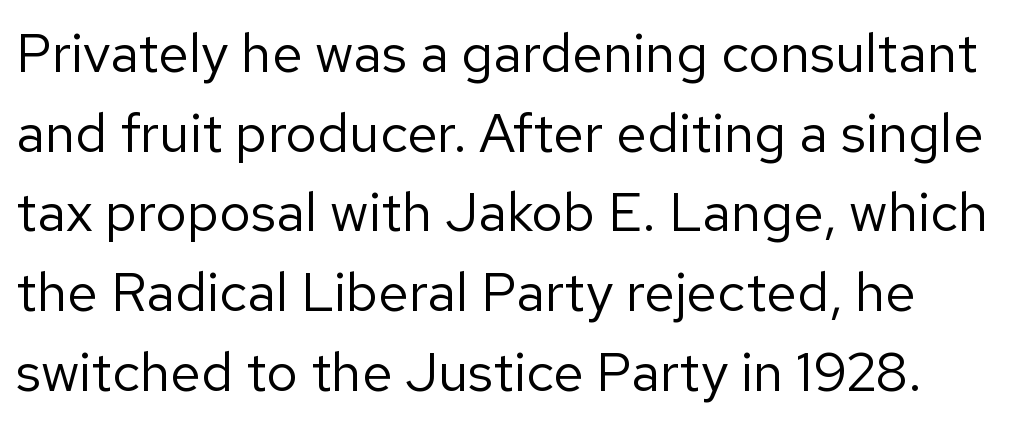
Q: Is the text bold? A: No.
Q: Is the text italic (slanted)? A: No, it is upright.
Q: Is the typeface a serif or a sans-serif typeface? A: Sans-serif.
Q: Is the text underlined? A: No.
Q: Is the spacing between letters normal or unusually wide? A: Normal.
Q: Is the spacing between lines tight, normal or loose? A: Normal.
Q: Width (condensed, normal, or wide)? A: Normal.
Q: Stroke contrast? A: Low.
Q: x-height? A: Medium.
Q: Monospaced? A: No.
